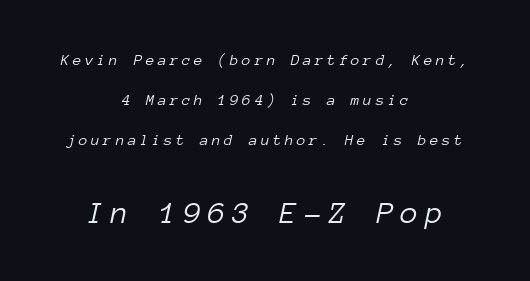
The image shows 32 px light type, italic (leaning right), monospaced; set centered, loose line spacing (2.49x), unusually wide letter spacing (+0.21 em), not underlined; the second (bottom) block is 2.0x larger; low stroke contrast and a medium x-height.
